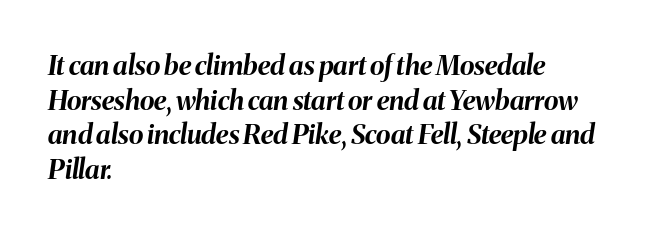
Q: Is the text bold? A: Yes.
Q: Is the text italic (slanted)? A: Yes, it leans right by about 8 degrees.
Q: Is the text underlined? A: No.
Q: How is the paragraph aligned? A: Left-aligned.
Q: Is the spacing between letters normal or unusually wide? A: Normal.
Q: Is the spacing between lines tight, normal or loose? A: Normal.
